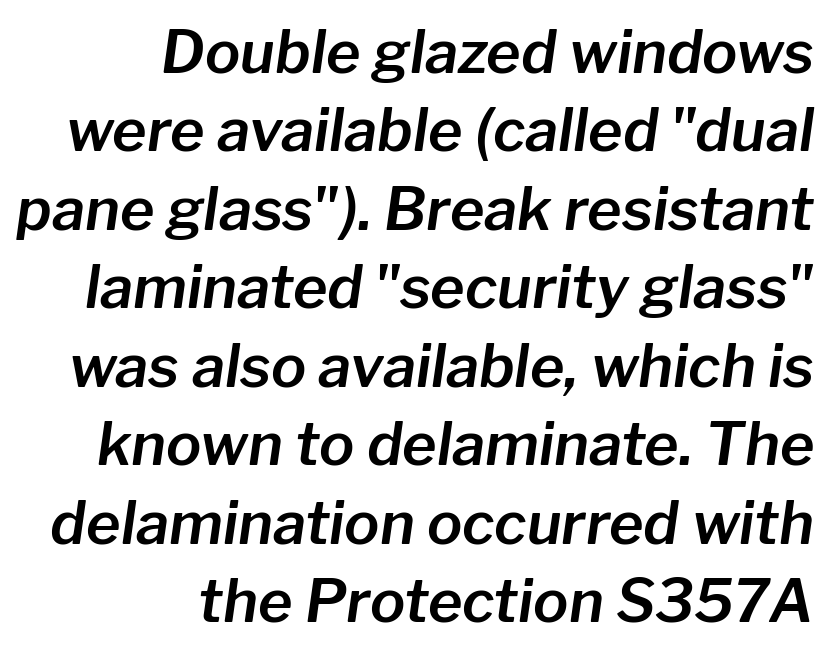
The zone under the glyphs is completely vacant. This sample is right-justified, so line beginnings fall wherever the words allow. Is this a fixed-width face? No — the glyphs have proportional, varying widths. Each word holds together tightly as a unit, with standard inter-letter gaps.
